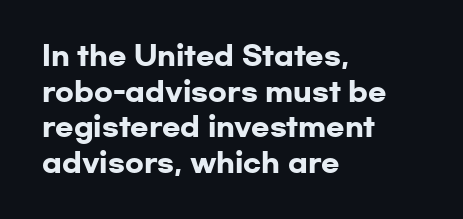
Q: Is the text bold? A: Yes.
Q: Is the text italic (slanted)? A: No, it is upright.
Q: Is the text underlined? A: No.
Q: How is the paragraph aligned? A: Left-aligned.
Q: Is the spacing between letters normal or unusually wide? A: Normal.
Q: Is the spacing between lines tight, normal or loose? A: Normal.
